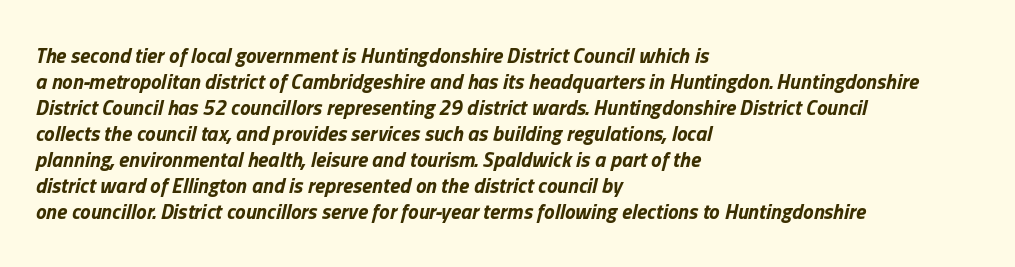
{"italic": "yes", "lean": "right", "slant_degrees": 13, "bold": "yes", "underline": "no", "align": "left", "line_spacing_ratio": 1.24, "letter_spacing": "normal", "letter_spacing_em": 0.0, "glyph_px": 21}
